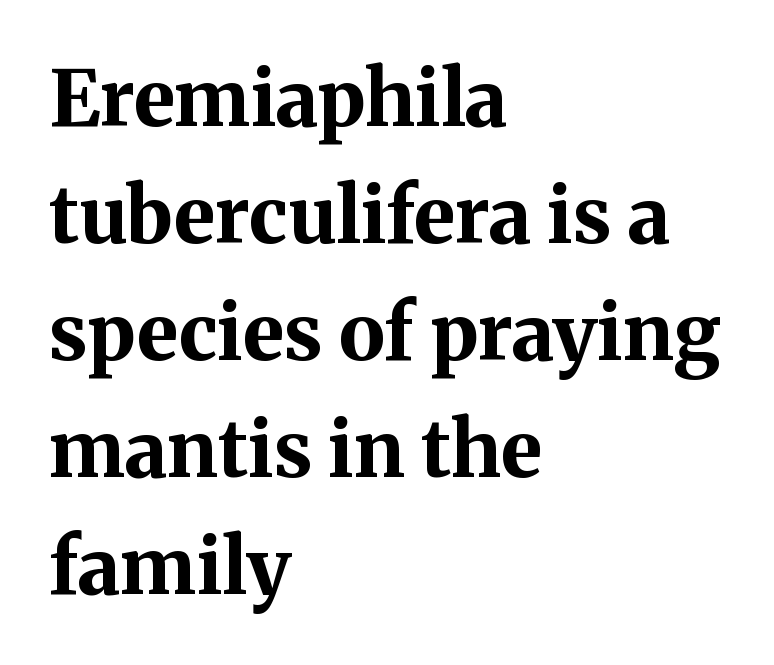
{"serif": "yes", "italic": "no", "bold": "yes", "weight": "bold", "width": "normal", "stroke_contrast": "medium", "x_height": "medium", "monospaced": "no", "underline": "no", "align": "left", "line_spacing": "normal", "line_spacing_ratio": 1.5, "letter_spacing": "normal", "letter_spacing_em": 0.0, "glyph_px": 78}
